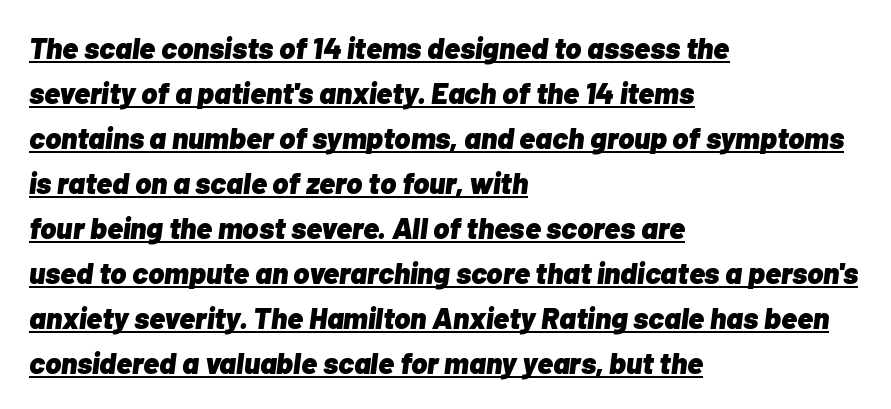
Q: Is the text bold? A: Yes.
Q: Is the text italic (slanted)? A: Yes, it leans right by about 7 degrees.
Q: Is the text underlined? A: Yes.
Q: How is the paragraph aligned? A: Left-aligned.
Q: Is the spacing between letters normal or unusually wide? A: Normal.
Q: Is the spacing between lines tight, normal or loose? A: Normal.
Q: Width (condensed, normal, or wide)? A: Normal.
Q: Stroke contrast? A: Low.
Q: x-height? A: Medium.
Q: Monospaced? A: No.
